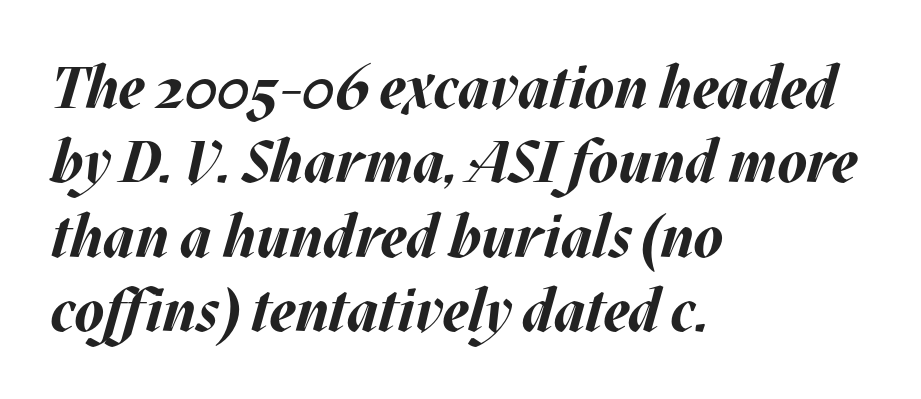
Q: Is the text bold? A: Yes.
Q: Is the text italic (slanted)? A: Yes, it leans right by about 17 degrees.
Q: Is the text underlined? A: No.
Q: How is the paragraph aligned? A: Left-aligned.
Q: Is the spacing between letters normal or unusually wide? A: Normal.
Q: Is the spacing between lines tight, normal or loose? A: Normal.
Q: Width (condensed, normal, or wide)? A: Normal.
Q: Stroke contrast? A: Medium.
Q: x-height? A: Large.
Q: Monospaced? A: No.
